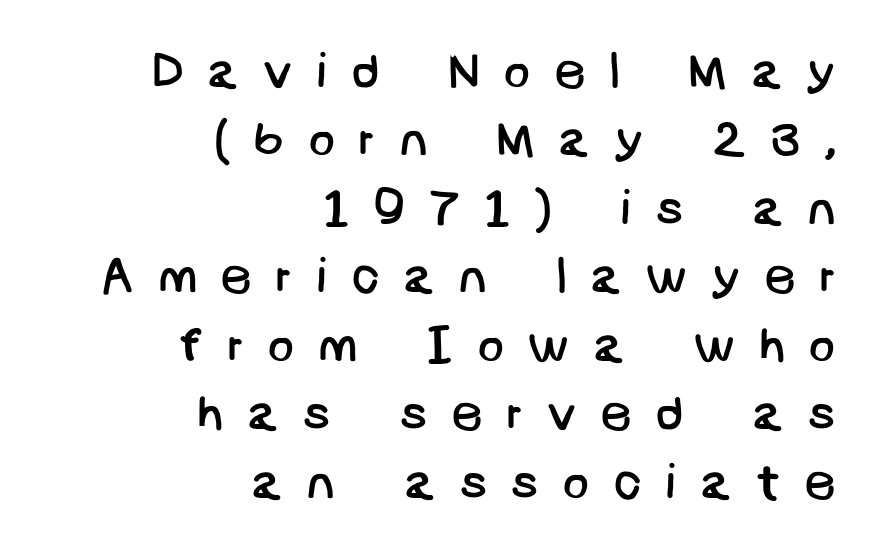
The image shows 50 px regular-weight sans-serif type; set right-aligned, normal line spacing (1.37x), unusually wide letter spacing (+0.46 em), not underlined; low stroke contrast and a large x-height.
